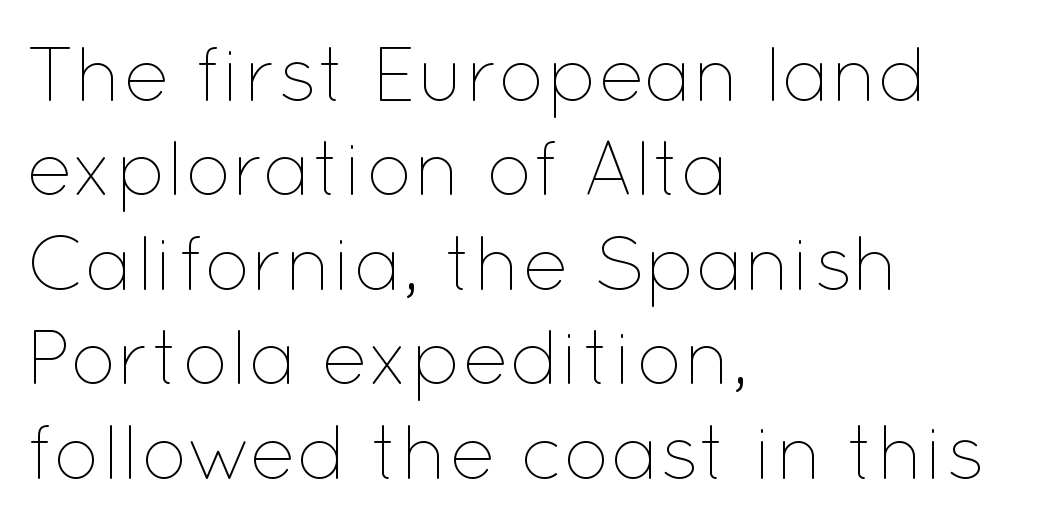
A light-to-regular cut is what we see here. This sample uses plain, unmodified letter spacing. The passage is arranged the way most books set body copy — flush left. If you drew a line through each stem, it would be perfectly vertical. Has an underline been added? It has not. The face used here is proportionally spaced, like ordinary book or web type.
